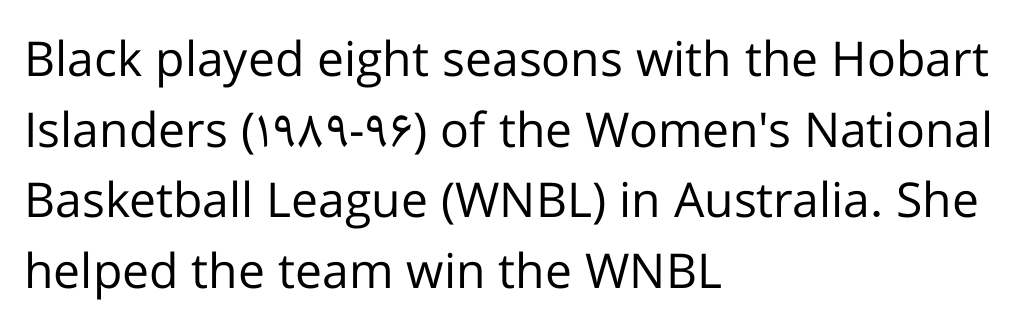
{"serif": "no", "italic": "no", "bold": "no", "weight": "regular", "width": "normal", "stroke_contrast": "low", "x_height": "medium", "monospaced": "no", "underline": "no", "align": "left", "line_spacing": "normal", "line_spacing_ratio": 1.47, "letter_spacing": "normal", "letter_spacing_em": 0.0, "glyph_px": 48}
